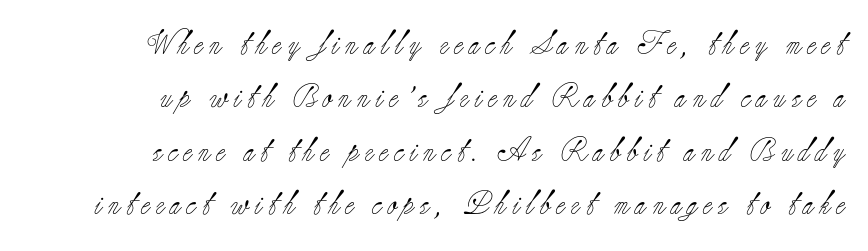
Q: Is the text bold? A: No.
Q: Is the text italic (slanted)? A: Yes.
Q: Is the text underlined? A: No.
Q: How is the paragraph aligned? A: Right-aligned.
Q: Is the spacing between letters normal or unusually wide? A: Unusually wide.
Q: Is the spacing between lines tight, normal or loose? A: Loose.
